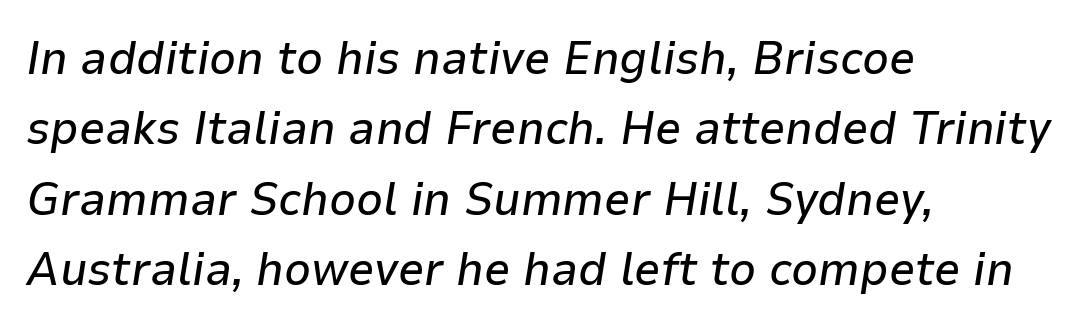
The image shows 47 px text type, italic (leaning right); set left-aligned, normal line spacing (1.5x), normal letter spacing, not underlined; low stroke contrast and a medium x-height.
